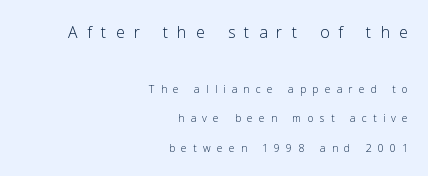
Q: Is the text bold? A: No.
Q: Is the text italic (slanted)? A: No, it is upright.
Q: Is the text underlined? A: No.
Q: How is the paragraph aligned? A: Right-aligned.
Q: Is the spacing between letters normal or unusually wide? A: Unusually wide.
Q: Is the spacing between lines tight, normal or loose? A: Loose.
Q: Which block of text is set in a larger size, the first (top) or the second (bottom)? A: The first (top) one.
